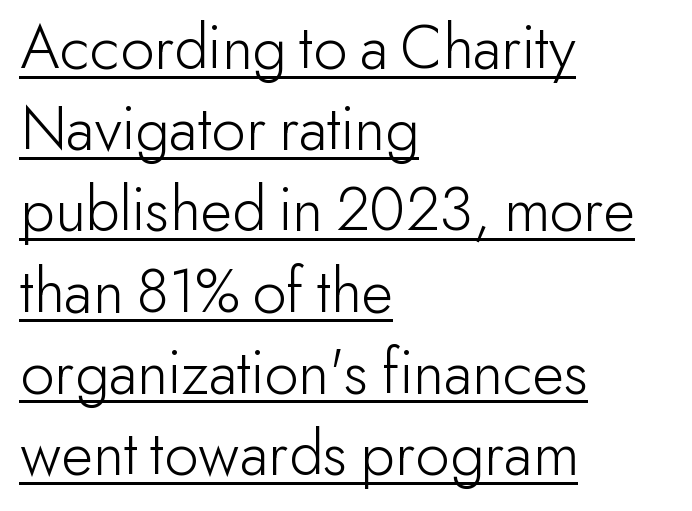
Q: Is the text bold? A: No.
Q: Is the text italic (slanted)? A: No, it is upright.
Q: Is the typeface a serif or a sans-serif typeface? A: Sans-serif.
Q: Is the text underlined? A: Yes.
Q: How is the paragraph aligned? A: Left-aligned.
Q: Is the spacing between letters normal or unusually wide? A: Normal.
Q: Width (condensed, normal, or wide)? A: Normal.
Q: Stroke contrast? A: Low.
Q: x-height? A: Small.
Q: Monospaced? A: No.
